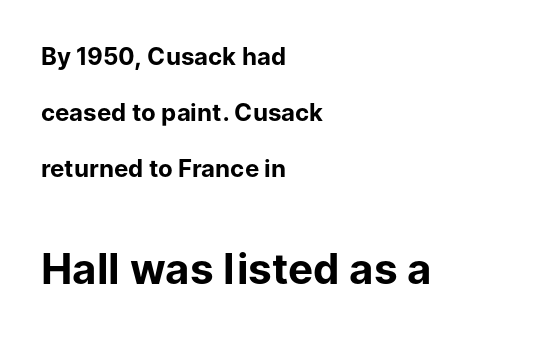
The image shows 42 px bold sans-serif type, upright; set left-aligned, loose line spacing (2.34x), normal letter spacing, not underlined; the second (bottom) block is 1.75x larger; low stroke contrast and a medium x-height.
